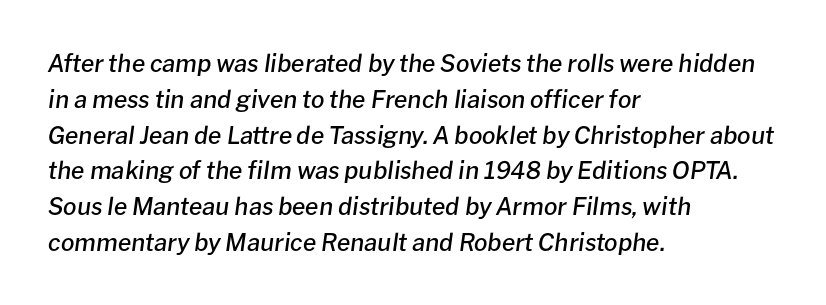
The image shows 24 px text type, italic (leaning right); set left-aligned, normal line spacing (1.49x), normal letter spacing, not underlined.
